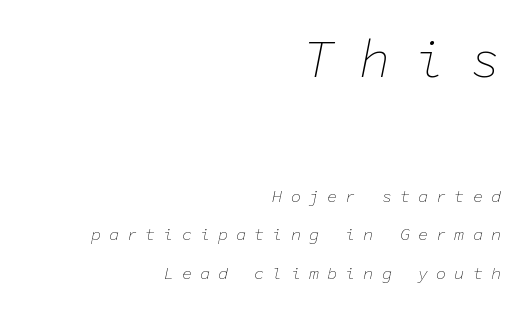
{"italic": "yes", "lean": "right", "slant_degrees": 11, "bold": "no", "weight": "thin", "width": "normal", "stroke_contrast": "low", "x_height": "medium", "monospaced": "yes", "underline": "no", "align": "right", "line_spacing": "loose", "line_spacing_ratio": 2.27, "letter_spacing": "wide", "letter_spacing_em": 0.47, "larger_block": "first", "size_ratio": 3.06, "glyph_px": 52}
